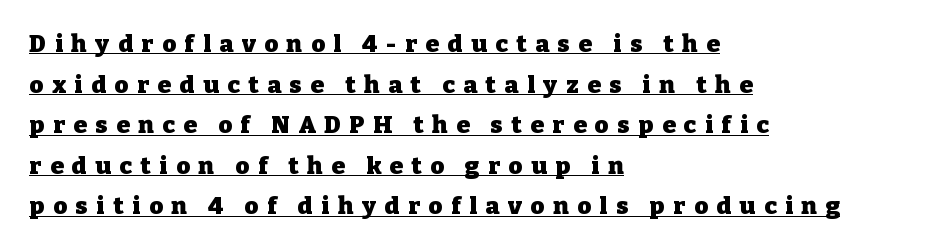
Q: Is the text bold? A: Yes.
Q: Is the text italic (slanted)? A: No, it is upright.
Q: Is the text underlined? A: Yes.
Q: How is the paragraph aligned? A: Left-aligned.
Q: Is the spacing between letters normal or unusually wide? A: Unusually wide.
Q: Is the spacing between lines tight, normal or loose? A: Normal.
